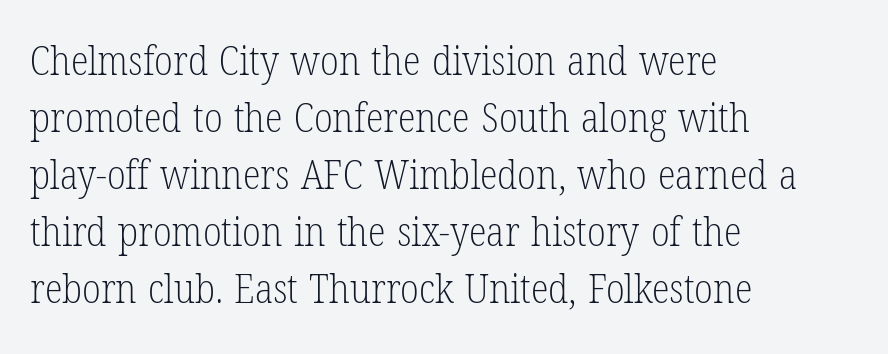
The image shows 41 px light, condensed serif type, upright; set left-aligned, normal line spacing (1.39x), normal letter spacing, not underlined; low stroke contrast and a medium x-height.
